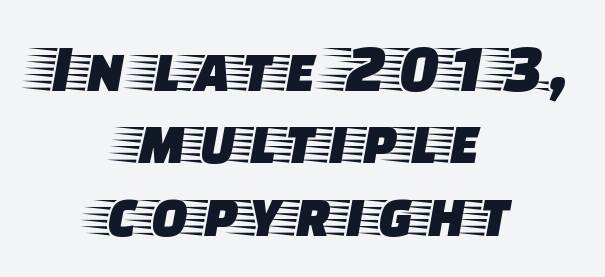
Q: Is the text italic (slanted)? A: Yes.
Q: Is the typeface a serif or a sans-serif typeface? A: Serif.
Q: Is the text underlined? A: No.
Q: How is the paragraph aligned? A: Centered.
Q: Is the spacing between letters normal or unusually wide? A: Normal.
Q: Is the spacing between lines tight, normal or loose? A: Tight.
Q: Width (condensed, normal, or wide)? A: Wide.
Q: Stroke contrast? A: Low.
Q: x-height? A: Large.
Q: Monospaced? A: No.
